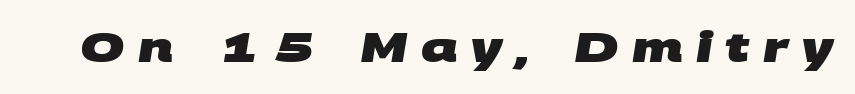
Q: Is the text bold? A: Yes.
Q: Is the typeface a serif or a sans-serif typeface? A: Sans-serif.
Q: Is the text underlined? A: No.
Q: Is the spacing between letters normal or unusually wide? A: Unusually wide.
Q: Width (condensed, normal, or wide)? A: Wide.
Q: Stroke contrast? A: Medium.
Q: x-height? A: Large.
Q: Monospaced? A: No.
